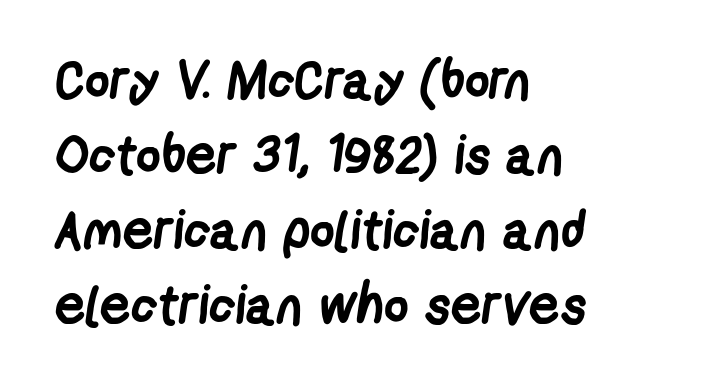
{"serif": "no", "bold": "yes", "weight": "semibold", "width": "condensed", "stroke_contrast": "low", "x_height": "medium", "monospaced": "no", "underline": "no", "align": "left", "line_spacing": "normal", "line_spacing_ratio": 1.39, "letter_spacing": "normal", "letter_spacing_em": 0.0, "glyph_px": 54}
